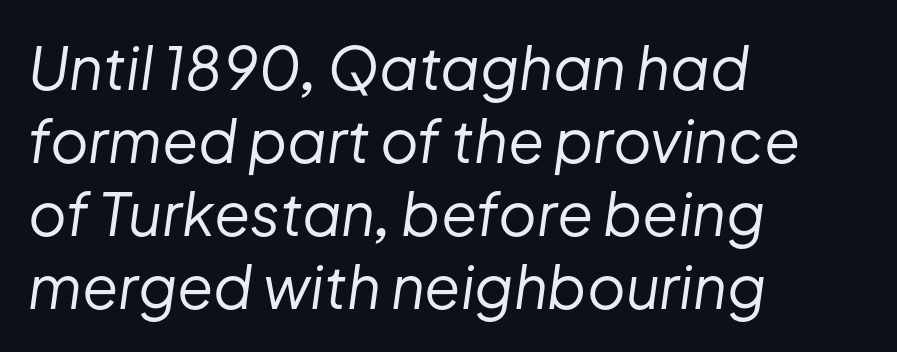
{"italic": "yes", "lean": "right", "slant_degrees": 8, "bold": "no", "weight": "regular", "width": "normal", "stroke_contrast": "low", "x_height": "medium", "monospaced": "no", "underline": "no", "align": "left", "line_spacing_ratio": 1.24, "letter_spacing": "normal", "letter_spacing_em": 0.0, "glyph_px": 59}
